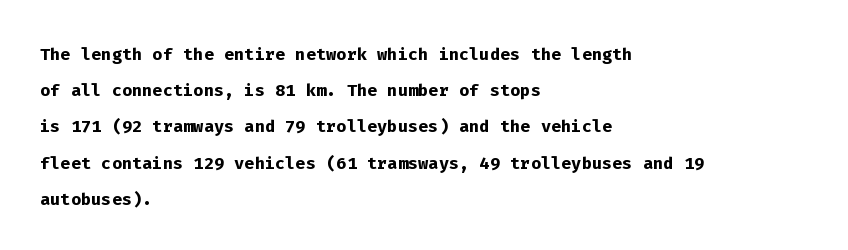
Q: Is the text bold? A: Yes.
Q: Is the text italic (slanted)? A: No, it is upright.
Q: Is the text underlined? A: No.
Q: How is the paragraph aligned? A: Left-aligned.
Q: Is the spacing between letters normal or unusually wide? A: Normal.
Q: Is the spacing between lines tight, normal or loose? A: Normal.
